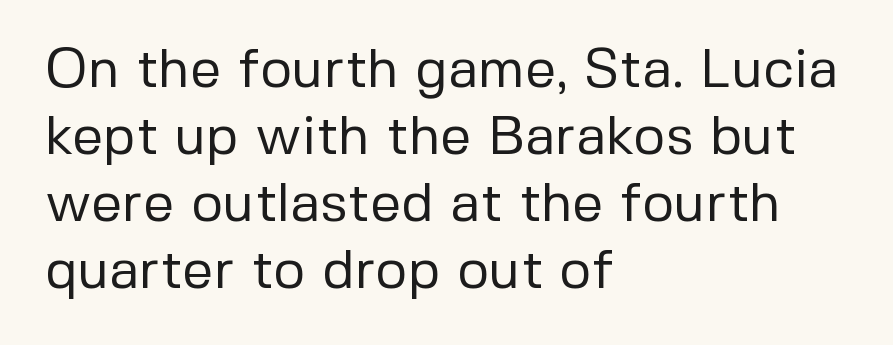
Q: Is the text bold? A: No.
Q: Is the text italic (slanted)? A: No, it is upright.
Q: Is the typeface a serif or a sans-serif typeface? A: Sans-serif.
Q: Is the text underlined? A: No.
Q: How is the paragraph aligned? A: Left-aligned.
Q: Is the spacing between letters normal or unusually wide? A: Normal.
Q: Width (condensed, normal, or wide)? A: Normal.
Q: Stroke contrast? A: Low.
Q: x-height? A: Medium.
Q: Monospaced? A: No.
